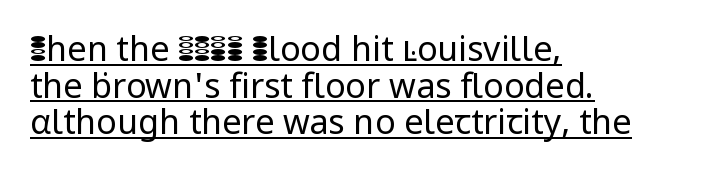
Q: Is the text bold? A: No.
Q: Is the text italic (slanted)? A: No, it is upright.
Q: Is the typeface a serif or a sans-serif typeface? A: Sans-serif.
Q: Is the text underlined? A: Yes.
Q: How is the paragraph aligned? A: Left-aligned.
Q: Is the spacing between letters normal or unusually wide? A: Normal.
Q: Is the spacing between lines tight, normal or loose? A: Tight.
Q: Width (condensed, normal, or wide)? A: Normal.
Q: Stroke contrast? A: Low.
Q: x-height? A: Medium.
Q: Monospaced? A: No.
